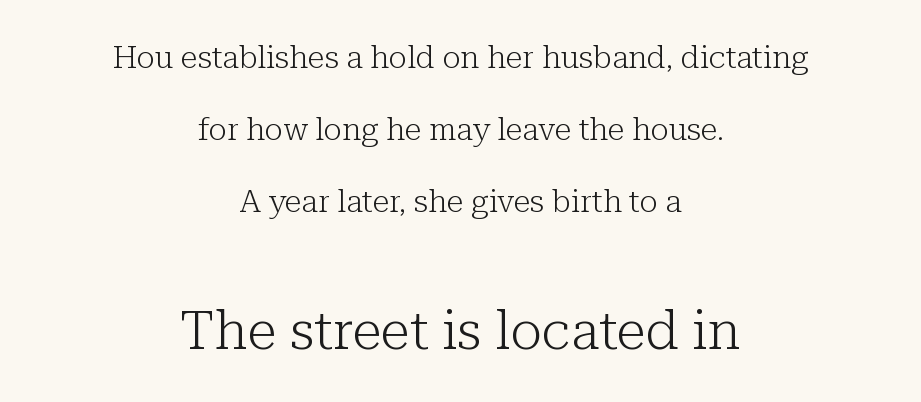
Q: Is the text bold? A: No.
Q: Is the text italic (slanted)? A: No, it is upright.
Q: Is the typeface a serif or a sans-serif typeface? A: Serif.
Q: Is the text underlined? A: No.
Q: How is the paragraph aligned? A: Centered.
Q: Is the spacing between letters normal or unusually wide? A: Normal.
Q: Is the spacing between lines tight, normal or loose? A: Loose.
Q: Which block of text is set in a larger size, the first (top) or the second (bottom)? A: The second (bottom) one.
Q: Width (condensed, normal, or wide)? A: Normal.
Q: Stroke contrast? A: Low.
Q: x-height? A: Medium.
Q: Monospaced? A: No.
